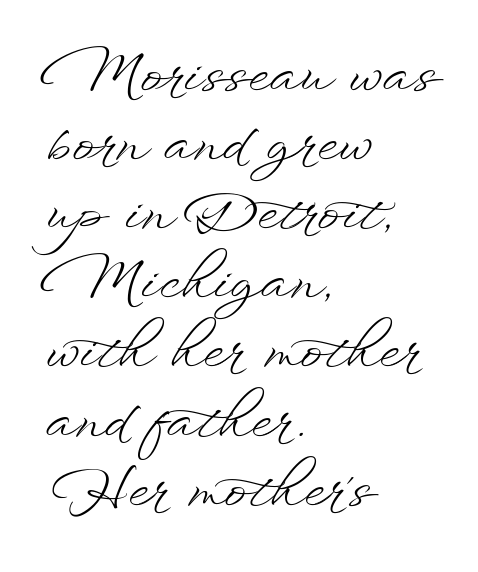
{"bold": "no", "weight": "light", "width": "wide", "stroke_contrast": "low", "x_height": "small", "monospaced": "no", "underline": "no", "align": "left", "line_spacing": "normal", "line_spacing_ratio": 1.28, "letter_spacing": "normal", "letter_spacing_em": 0.0, "glyph_px": 54}
